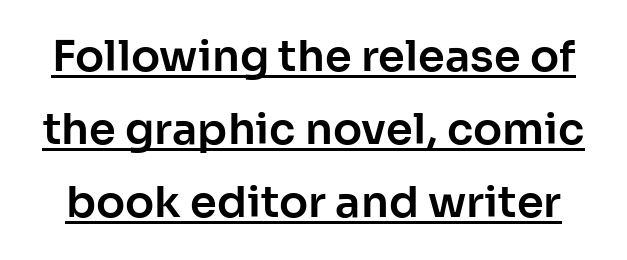
{"serif": "no", "italic": "no", "width": "normal", "stroke_contrast": "low", "x_height": "medium", "monospaced": "no", "underline": "yes", "line_spacing": "normal", "line_spacing_ratio": 1.7, "letter_spacing": "normal", "letter_spacing_em": 0.0, "glyph_px": 43}
